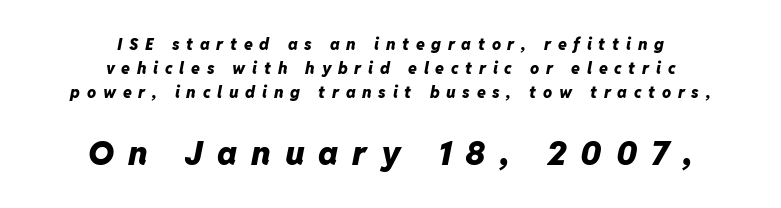
Q: Is the text bold? A: Yes.
Q: Is the text italic (slanted)? A: Yes, it leans right by about 11 degrees.
Q: Is the text underlined? A: No.
Q: How is the paragraph aligned? A: Centered.
Q: Is the spacing between letters normal or unusually wide? A: Unusually wide.
Q: Is the spacing between lines tight, normal or loose? A: Normal.
Q: Which block of text is set in a larger size, the first (top) or the second (bottom)? A: The second (bottom) one.
Q: Width (condensed, normal, or wide)? A: Normal.
Q: Stroke contrast? A: Low.
Q: x-height? A: Medium.
Q: Monospaced? A: No.
